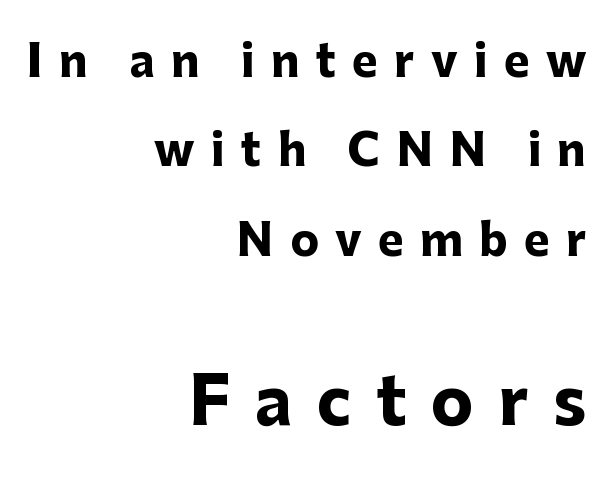
The letters in the lower block stand taller than those in the block above. The specimen reads as upright at a glance. A full-strength bold gives these letters their thick strokes. Serifs: no, the terminals of the letterforms are clean. Horizontal bands of white between lines are thick stripes. These lines are rendered in a variable-pitch font.
